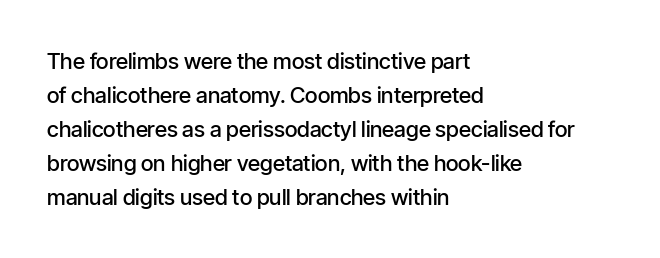
Q: Is the text bold? A: Semi-bold.
Q: Is the text italic (slanted)? A: No, it is upright.
Q: Is the text underlined? A: No.
Q: How is the paragraph aligned? A: Left-aligned.
Q: Is the spacing between letters normal or unusually wide? A: Normal.
Q: Is the spacing between lines tight, normal or loose? A: Normal.
